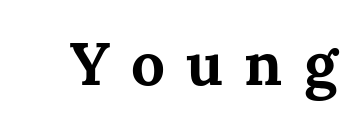
{"serif": "yes", "italic": "no", "bold": "yes", "weight": "bold", "width": "normal", "stroke_contrast": "medium", "x_height": "medium", "monospaced": "no", "underline": "no", "letter_spacing": "wide", "letter_spacing_em": 0.35, "glyph_px": 60}
